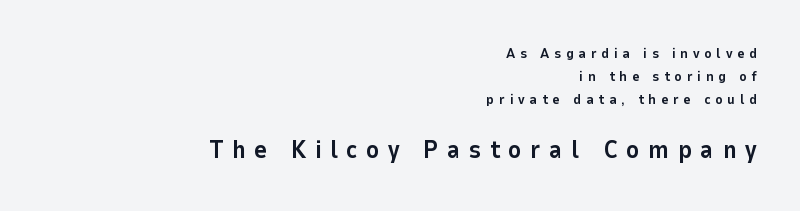
{"italic": "no", "bold": "yes", "underline": "no", "align": "right", "line_spacing": "normal", "line_spacing_ratio": 1.65, "letter_spacing": "wide", "letter_spacing_em": 0.34, "larger_block": "second", "size_ratio": 1.79, "glyph_px": 25}
